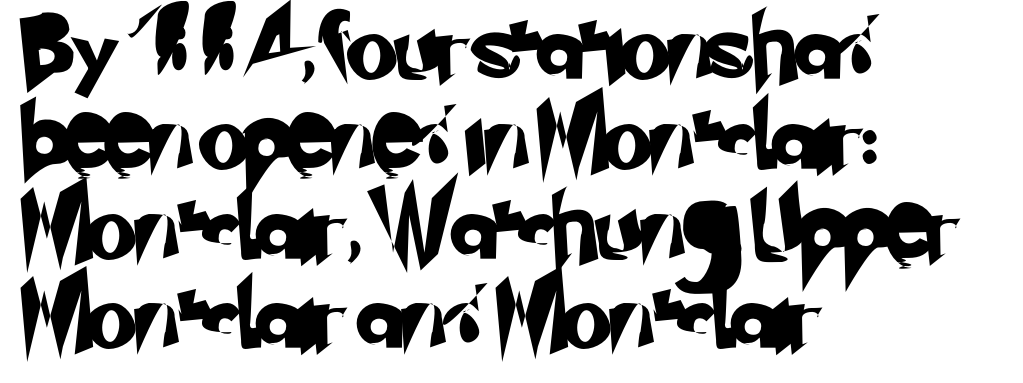
Q: Is the typeface a serif or a sans-serif typeface? A: Sans-serif.
Q: Is the text underlined? A: No.
Q: How is the paragraph aligned? A: Left-aligned.
Q: Is the spacing between letters normal or unusually wide? A: Normal.
Q: Is the spacing between lines tight, normal or loose? A: Normal.
Q: Width (condensed, normal, or wide)? A: Normal.
Q: Stroke contrast? A: Low.
Q: x-height? A: Small.
Q: Monospaced? A: No.
